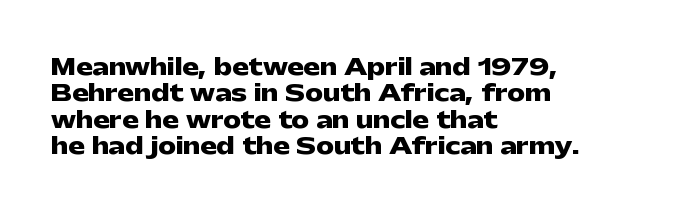
The image shows 22 px bold type, upright; set left-aligned, line spacing 1.2x, normal letter spacing, not underlined.
